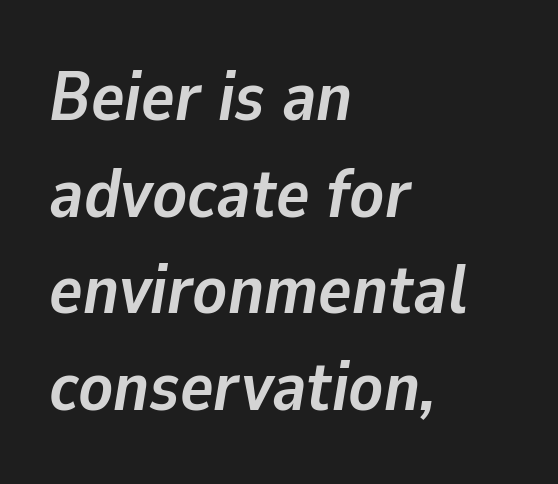
{"italic": "yes", "lean": "right", "slant_degrees": 9, "bold": "yes", "weight": "semibold", "width": "normal", "stroke_contrast": "low", "x_height": "medium", "monospaced": "no", "underline": "no", "align": "left", "line_spacing": "normal", "line_spacing_ratio": 1.38, "letter_spacing": "normal", "letter_spacing_em": 0.0, "glyph_px": 70}
